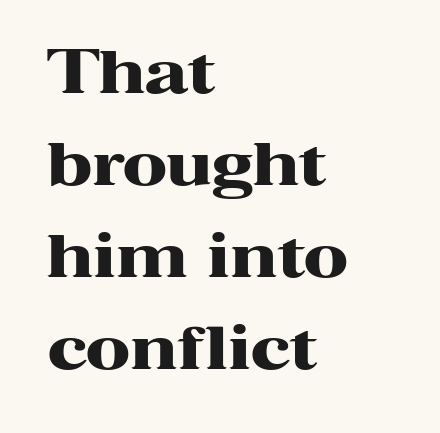
Q: Is the text bold? A: Yes.
Q: Is the text italic (slanted)? A: No, it is upright.
Q: Is the typeface a serif or a sans-serif typeface? A: Serif.
Q: Is the text underlined? A: No.
Q: How is the paragraph aligned? A: Left-aligned.
Q: Is the spacing between letters normal or unusually wide? A: Normal.
Q: Is the spacing between lines tight, normal or loose? A: Normal.
Q: Width (condensed, normal, or wide)? A: Wide.
Q: Stroke contrast? A: High.
Q: x-height? A: Medium.
Q: Monospaced? A: No.
